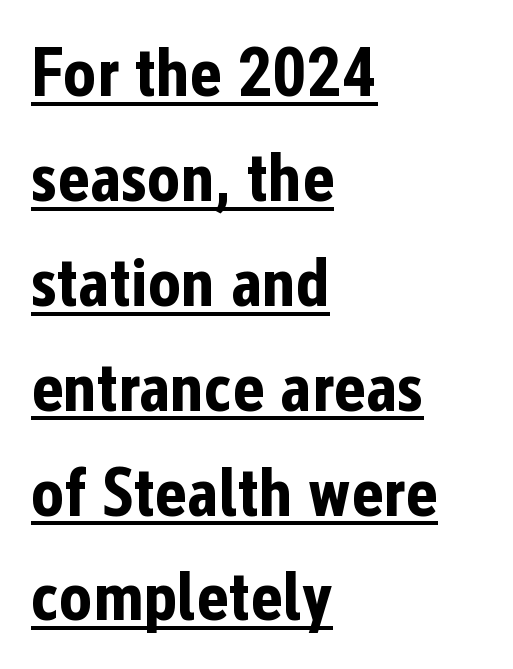
The image shows 69 px bold, condensed sans-serif type, upright; set left-aligned, normal line spacing (1.52x), normal letter spacing, underlined; low stroke contrast and a medium x-height.
